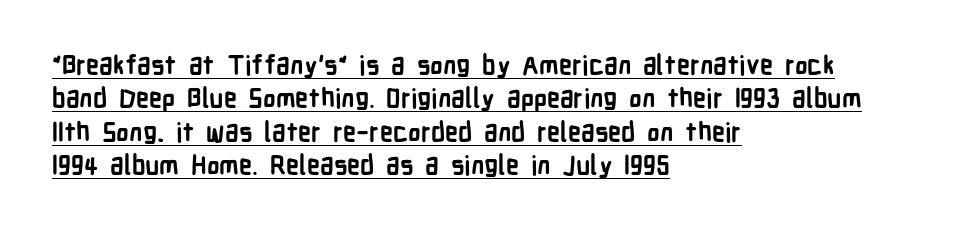
The image shows 26 px bold type, upright; set left-aligned, normal line spacing (1.28x), normal letter spacing, underlined.
